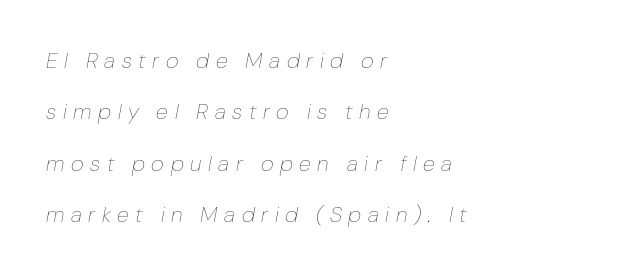
Characters are canted at an angle relative to the baseline's perpendicular. The ragged edge is on the right, which tells us the setting is flush left. Does the leading feel generous? Absolutely, it's lavish. Is this a heavy cut? Hardly; it is regular or lighter. Underline: absent. This rendering widens character spacing well past its baseline value.
